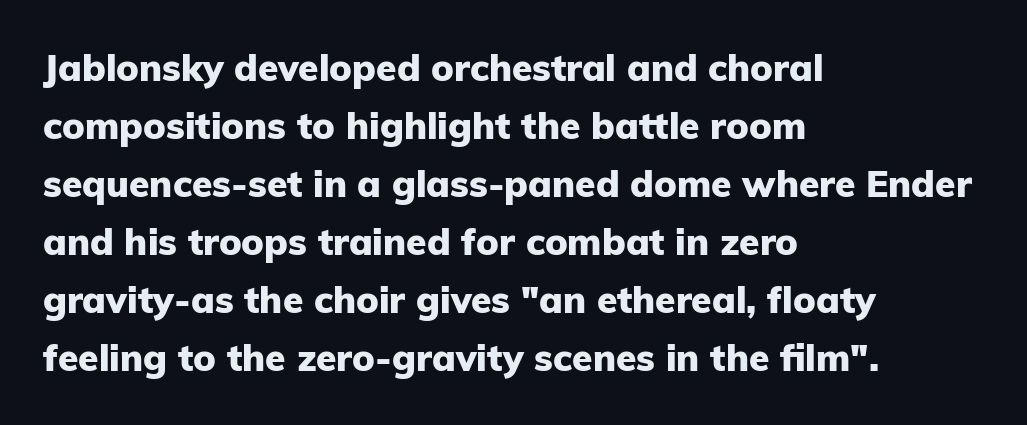
These lines are composed in type without serifs. The glyphs are unaccompanied by any horizontal stroke below them. All the whitespace from short lines collects on the right. Upright lettering throughout.
